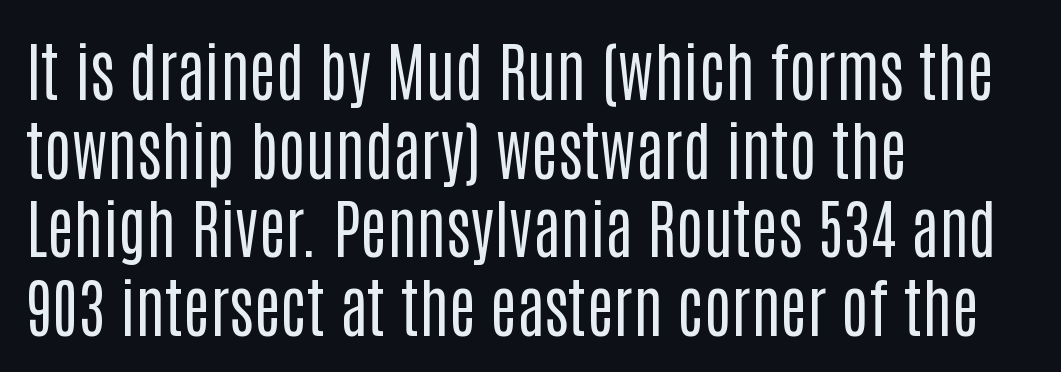
{"serif": "no", "italic": "no", "bold": "no", "weight": "regular", "width": "condensed", "stroke_contrast": "low", "x_height": "large", "monospaced": "no", "underline": "no", "align": "left", "line_spacing_ratio": 1.23, "letter_spacing": "normal", "letter_spacing_em": 0.0, "glyph_px": 64}
